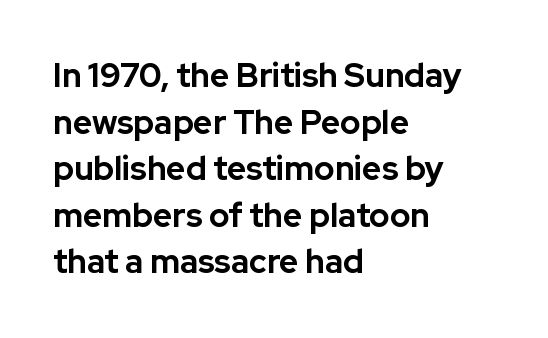
The image shows 33 px bold sans-serif type, upright; set left-aligned, normal line spacing (1.41x), normal letter spacing, not underlined; low stroke contrast and a medium x-height.
